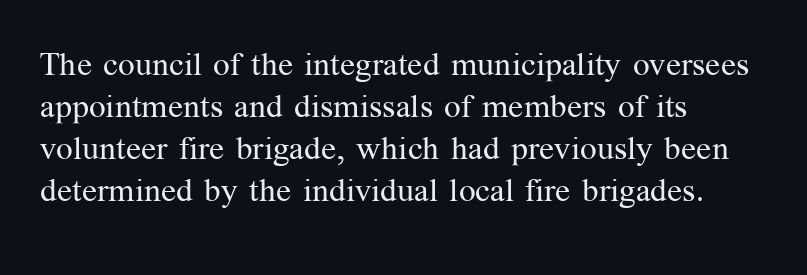
{"serif": "yes", "italic": "no", "bold": "no", "weight": "regular", "width": "normal", "stroke_contrast": "medium", "x_height": "medium", "monospaced": "no", "underline": "no", "align": "left", "line_spacing": "normal", "line_spacing_ratio": 1.27, "letter_spacing": "normal", "letter_spacing_em": 0.0, "glyph_px": 33}
